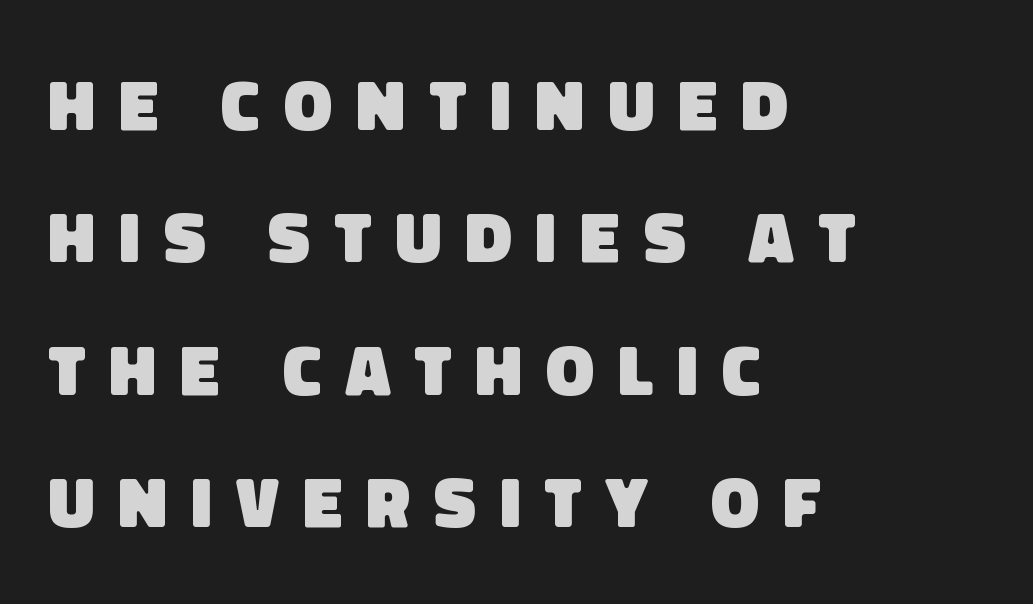
Q: Is the text bold? A: Yes.
Q: Is the typeface a serif or a sans-serif typeface? A: Sans-serif.
Q: Is the text underlined? A: No.
Q: How is the paragraph aligned? A: Left-aligned.
Q: Is the spacing between letters normal or unusually wide? A: Unusually wide.
Q: Width (condensed, normal, or wide)? A: Normal.
Q: Stroke contrast? A: Low.
Q: x-height? A: Large.
Q: Monospaced? A: No.
